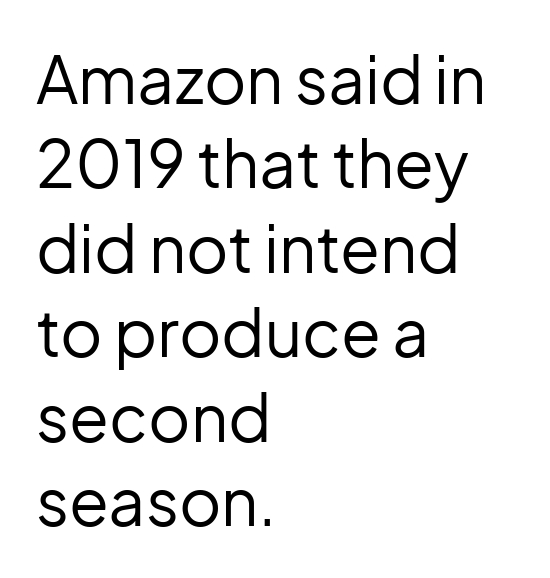
Q: Is the text bold? A: No.
Q: Is the text italic (slanted)? A: No, it is upright.
Q: Is the typeface a serif or a sans-serif typeface? A: Sans-serif.
Q: Is the text underlined? A: No.
Q: How is the paragraph aligned? A: Left-aligned.
Q: Is the spacing between letters normal or unusually wide? A: Normal.
Q: Is the spacing between lines tight, normal or loose? A: Normal.
Q: Width (condensed, normal, or wide)? A: Normal.
Q: Stroke contrast? A: Low.
Q: x-height? A: Medium.
Q: Monospaced? A: No.
